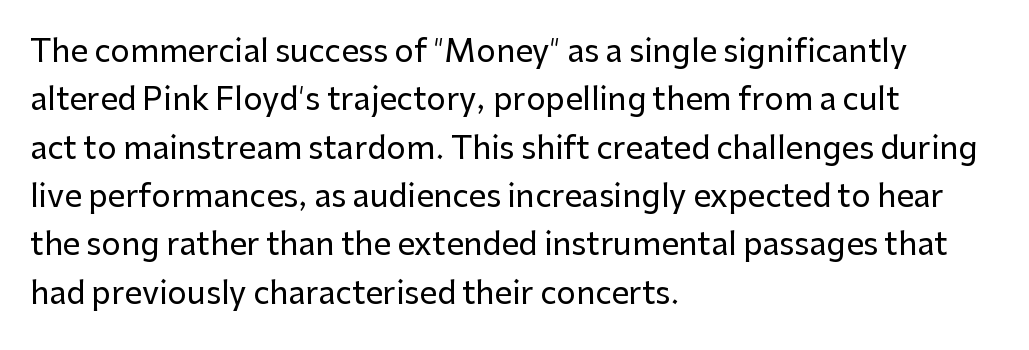
The image shows 31 px sans-serif type, upright; set left-aligned, normal line spacing (1.56x), normal letter spacing, not underlined; low stroke contrast and a medium x-height.
